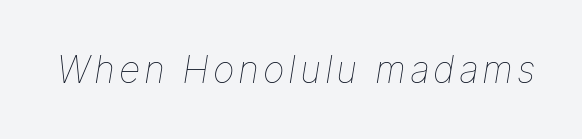
{"italic": "yes", "lean": "right", "slant_degrees": 9, "bold": "no", "weight": "thin", "width": "normal", "stroke_contrast": "low", "x_height": "medium", "monospaced": "no", "underline": "no", "glyph_px": 37}
